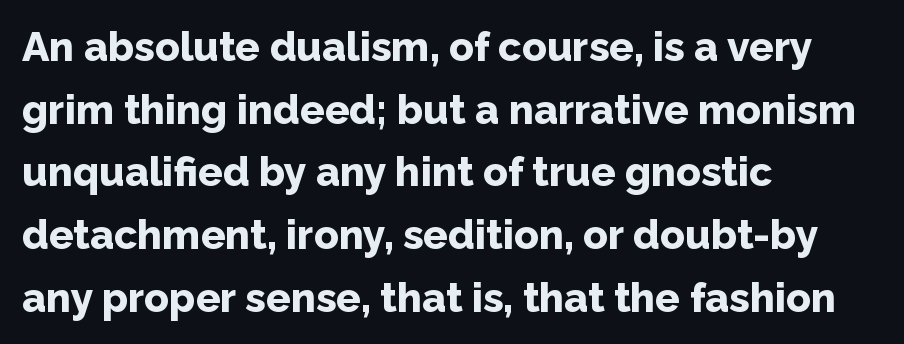
{"serif": "no", "italic": "no", "bold": "yes", "weight": "bold", "width": "normal", "stroke_contrast": "low", "x_height": "medium", "monospaced": "no", "underline": "no", "align": "left", "line_spacing": "normal", "line_spacing_ratio": 1.53, "letter_spacing": "normal", "letter_spacing_em": 0.0, "glyph_px": 41}
